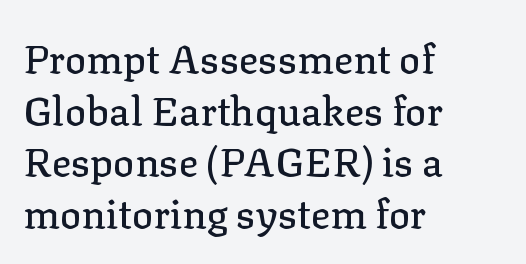
The image shows 40 px serif type, upright; set left-aligned, normal line spacing (1.29x), normal letter spacing, not underlined; low stroke contrast and a medium x-height.
